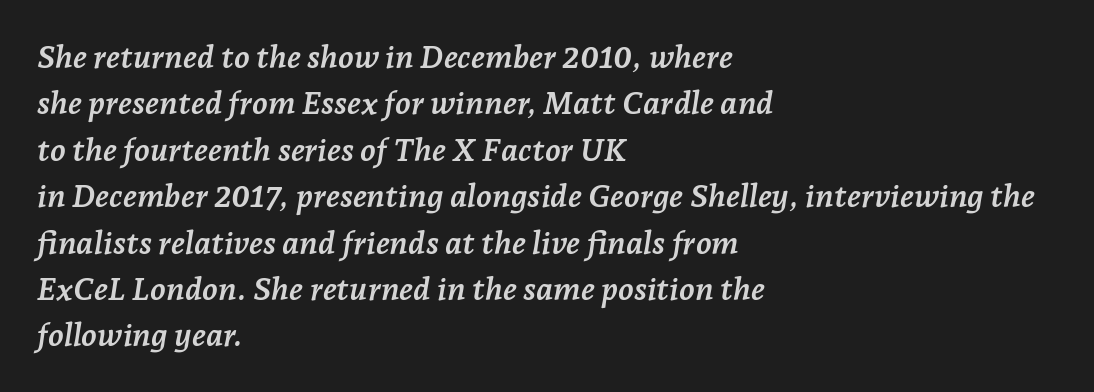
Each word holds together tightly as a unit, with standard inter-letter gaps. In terms of posture, this sample is oblique. Unmarked baselines from the first word to the last. Is this a fixed-width face? No — the glyphs have proportional, varying widths.
